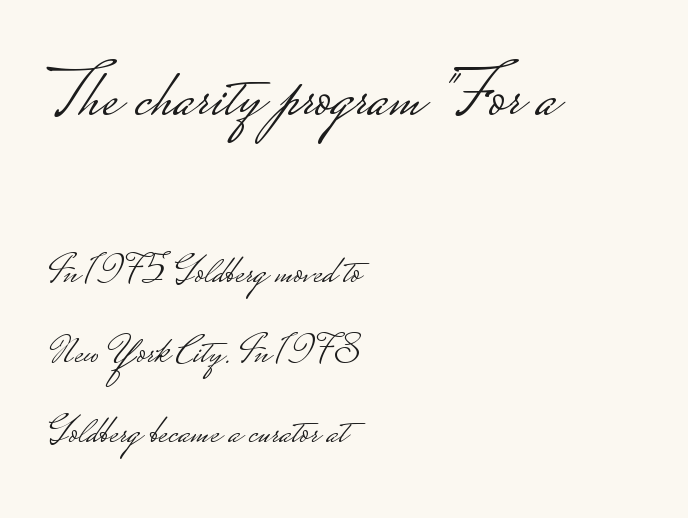
The face used here is a sans, in the tradition of grotesques and geometrics. Has an underline been added? It has not. Each word holds together tightly as a unit, with standard inter-letter gaps. These lines are set flush left with a ragged right edge.
